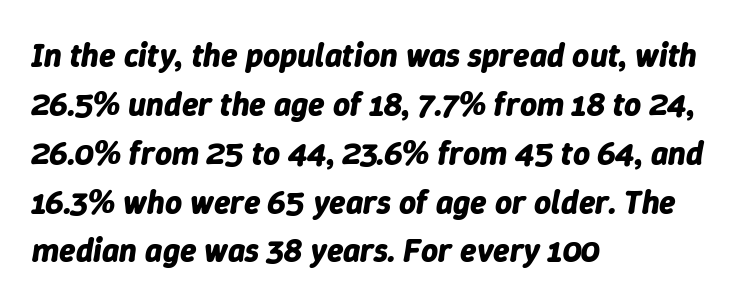
{"italic": "yes", "lean": "right", "slant_degrees": 9, "bold": "yes", "weight": "bold", "width": "normal", "stroke_contrast": "low", "x_height": "medium", "monospaced": "no", "underline": "no", "align": "left", "line_spacing": "normal", "line_spacing_ratio": 1.48, "letter_spacing": "normal", "letter_spacing_em": 0.0, "glyph_px": 33}
